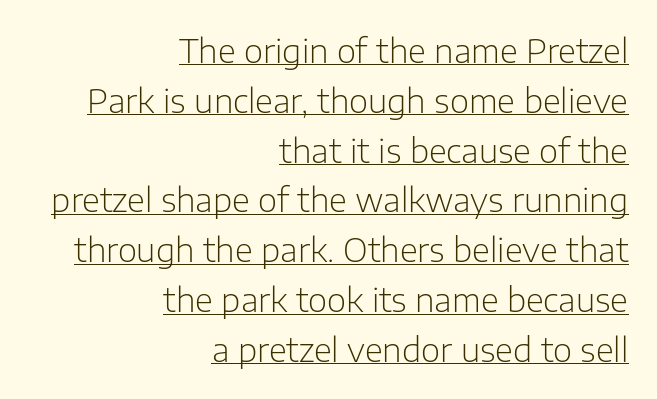
{"serif": "no", "italic": "no", "bold": "no", "weight": "light", "width": "normal", "stroke_contrast": "low", "x_height": "medium", "monospaced": "no", "underline": "yes", "align": "right", "line_spacing": "normal", "line_spacing_ratio": 1.51, "letter_spacing": "normal", "letter_spacing_em": 0.0, "glyph_px": 33}
